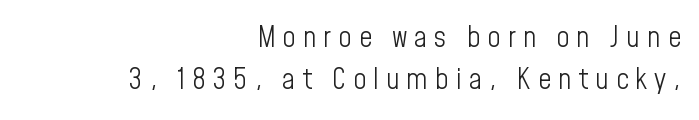
Q: Is the text bold? A: No.
Q: Is the text italic (slanted)? A: No, it is upright.
Q: Is the typeface a serif or a sans-serif typeface? A: Sans-serif.
Q: Is the text underlined? A: No.
Q: How is the paragraph aligned? A: Right-aligned.
Q: Is the spacing between letters normal or unusually wide? A: Unusually wide.
Q: Is the spacing between lines tight, normal or loose? A: Normal.
Q: Width (condensed, normal, or wide)? A: Condensed.
Q: Stroke contrast? A: Low.
Q: x-height? A: Medium.
Q: Monospaced? A: No.
